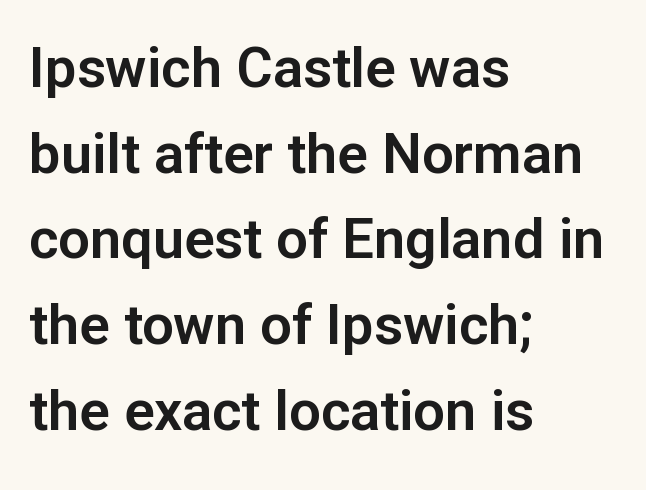
The horizontal fit of the characters is conventional and even. If you measured baseline to baseline, you'd find a middling distance. Notice how the stems are strictly vertical — no italics here. Each letter keeps its own natural width here, so spacing adapts to shape.
